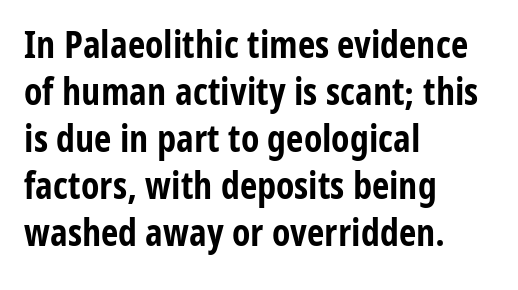
Tall strokes in this sample are plumb rather than angled. What stands out about the letter spacing? Nothing — it is the standard amount. The text block is weighted toward the left margin, trailing off unevenly rightward. Compared with an ordinary text face, these strokes are far heavier — a full bold.
